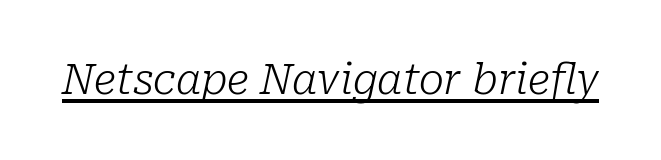
{"serif": "yes", "italic": "yes", "lean": "right", "slant_degrees": 10, "bold": "no", "weight": "light", "width": "normal", "stroke_contrast": "low", "x_height": "medium", "monospaced": "no", "underline": "yes", "letter_spacing": "normal", "letter_spacing_em": 0.0, "glyph_px": 42}
